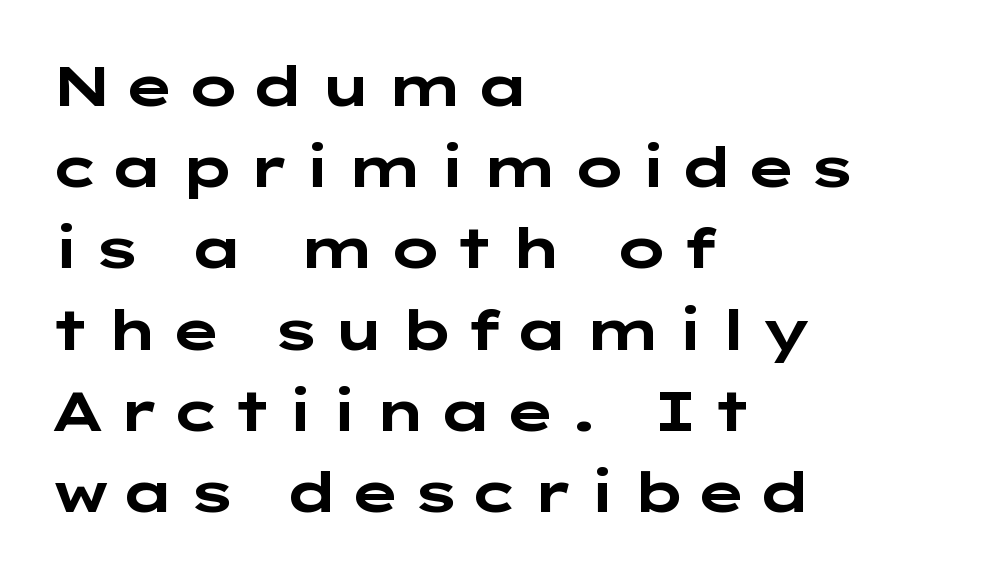
The image shows 56 px bold, wide sans-serif type, upright; set left-aligned, normal line spacing (1.45x), not underlined; low stroke contrast and a medium x-height.
